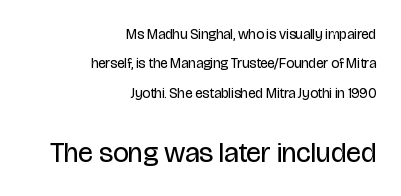
Q: Is the text bold? A: No.
Q: Is the text italic (slanted)? A: No, it is upright.
Q: Is the typeface a serif or a sans-serif typeface? A: Sans-serif.
Q: Is the text underlined? A: No.
Q: How is the paragraph aligned? A: Right-aligned.
Q: Is the spacing between letters normal or unusually wide? A: Normal.
Q: Is the spacing between lines tight, normal or loose? A: Loose.
Q: Which block of text is set in a larger size, the first (top) or the second (bottom)? A: The second (bottom) one.
Q: Width (condensed, normal, or wide)? A: Condensed.
Q: Stroke contrast? A: Low.
Q: x-height? A: Large.
Q: Monospaced? A: No.
